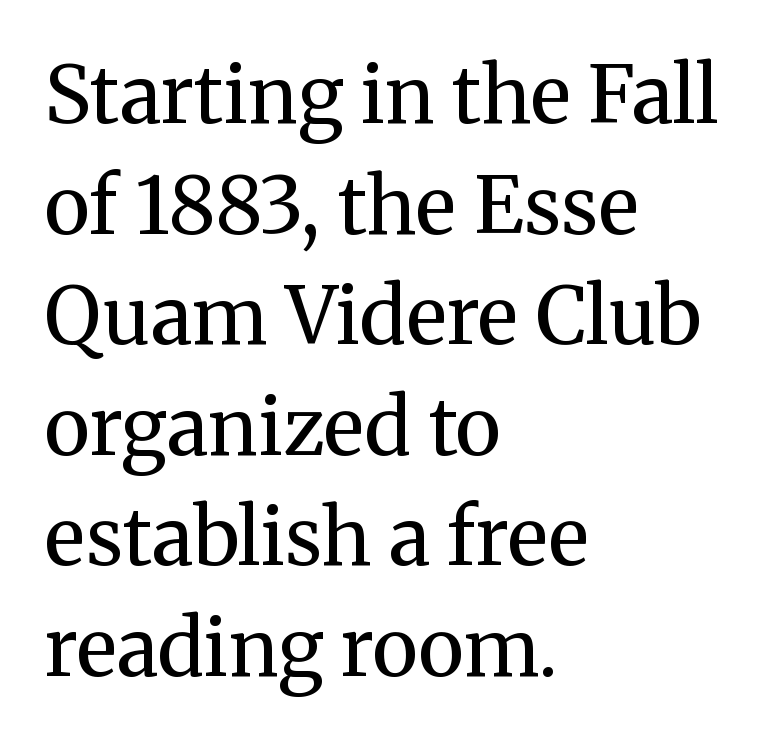
The image shows 79 px regular-weight serif type, upright; set left-aligned, normal line spacing (1.4x), normal letter spacing, not underlined; medium stroke contrast and a medium x-height.
